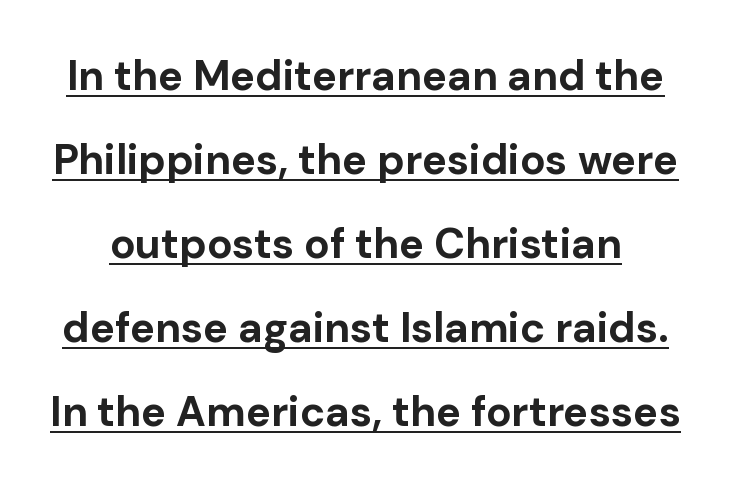
Q: Is the text bold? A: Yes.
Q: Is the text italic (slanted)? A: No, it is upright.
Q: Is the typeface a serif or a sans-serif typeface? A: Sans-serif.
Q: Is the text underlined? A: Yes.
Q: Is the spacing between letters normal or unusually wide? A: Normal.
Q: Is the spacing between lines tight, normal or loose? A: Loose.
Q: Width (condensed, normal, or wide)? A: Normal.
Q: Stroke contrast? A: Low.
Q: x-height? A: Medium.
Q: Monospaced? A: No.
